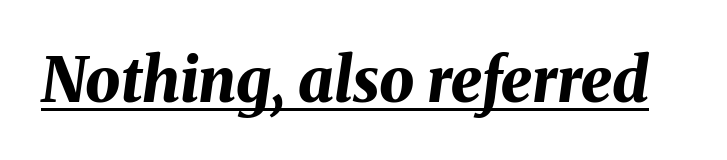
{"italic": "yes", "lean": "right", "slant_degrees": 8, "bold": "yes", "weight": "bold", "width": "normal", "stroke_contrast": "medium", "x_height": "medium", "monospaced": "no", "underline": "yes", "letter_spacing": "normal", "letter_spacing_em": 0.0, "glyph_px": 62}
